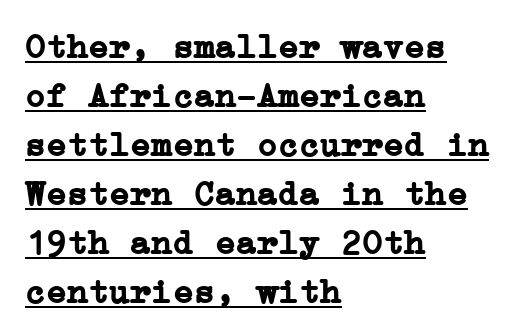
Q: Is the text bold? A: Yes.
Q: Is the text italic (slanted)? A: No, it is upright.
Q: Is the typeface a serif or a sans-serif typeface? A: Serif.
Q: Is the text underlined? A: Yes.
Q: How is the paragraph aligned? A: Left-aligned.
Q: Is the spacing between letters normal or unusually wide? A: Normal.
Q: Is the spacing between lines tight, normal or loose? A: Normal.
Q: Width (condensed, normal, or wide)? A: Normal.
Q: Stroke contrast? A: Low.
Q: x-height? A: Medium.
